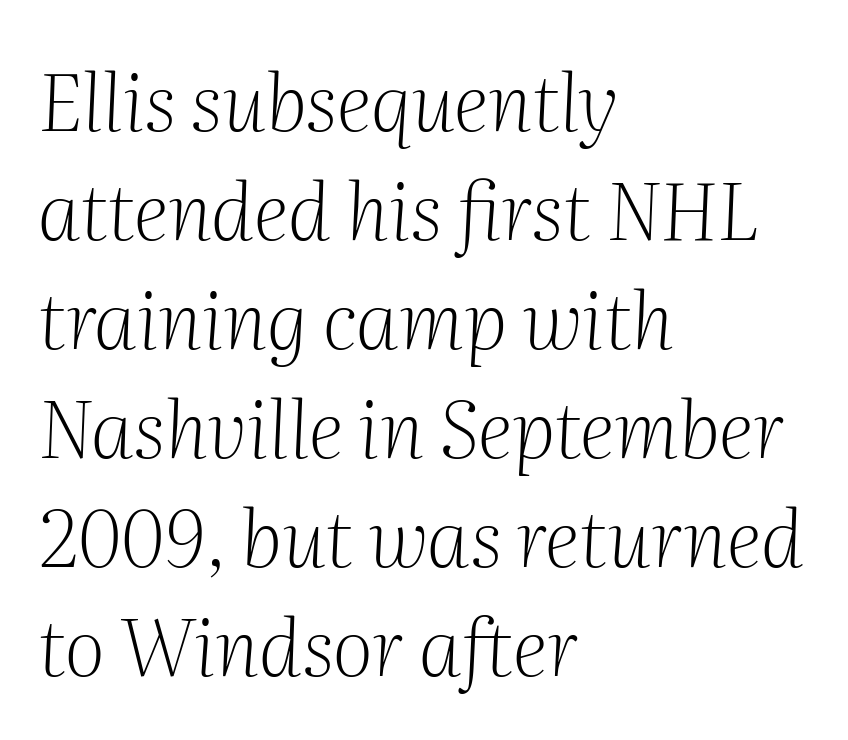
{"serif": "yes", "italic": "yes", "lean": "right", "slant_degrees": 2, "bold": "no", "weight": "light", "width": "normal", "stroke_contrast": "medium", "x_height": "medium", "monospaced": "no", "underline": "no", "align": "left", "line_spacing": "normal", "line_spacing_ratio": 1.38, "letter_spacing": "normal", "letter_spacing_em": 0.0, "glyph_px": 79}
